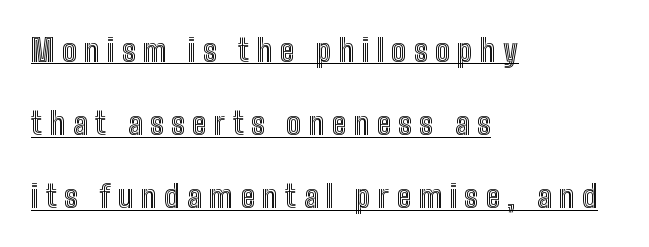
{"italic": "no", "width": "condensed", "x_height": "medium", "monospaced": "no", "underline": "yes", "align": "left", "line_spacing": "loose", "line_spacing_ratio": 2.36, "letter_spacing": "wide", "letter_spacing_em": 0.24, "glyph_px": 31}
